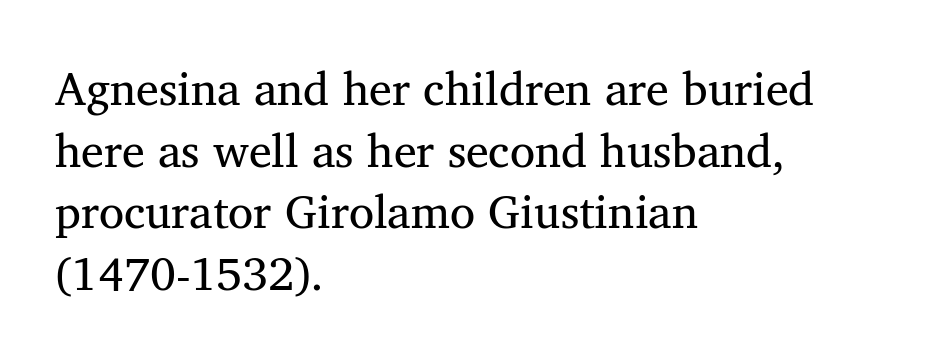
{"serif": "yes", "italic": "no", "bold": "no", "weight": "regular", "width": "normal", "stroke_contrast": "medium", "x_height": "medium", "monospaced": "no", "underline": "no", "align": "left", "line_spacing": "normal", "line_spacing_ratio": 1.34, "letter_spacing": "normal", "letter_spacing_em": 0.0, "glyph_px": 46}
